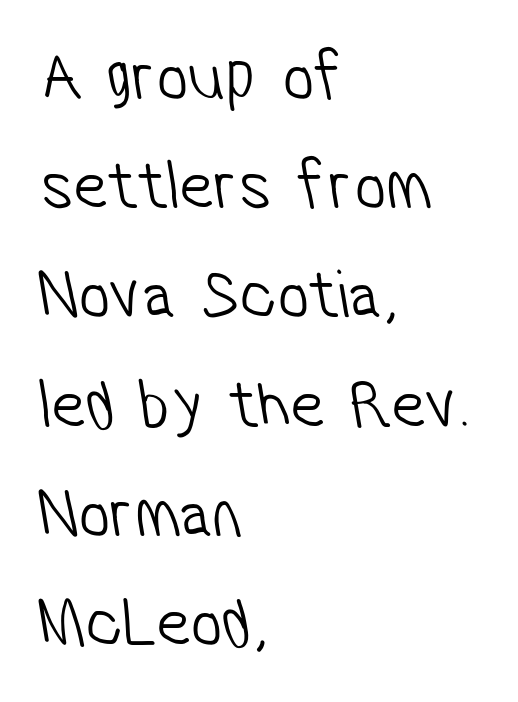
{"serif": "no", "bold": "no", "weight": "light", "width": "condensed", "stroke_contrast": "low", "x_height": "medium", "monospaced": "no", "underline": "no", "align": "left", "line_spacing": "normal", "line_spacing_ratio": 1.56, "letter_spacing": "normal", "letter_spacing_em": 0.0, "glyph_px": 70}
